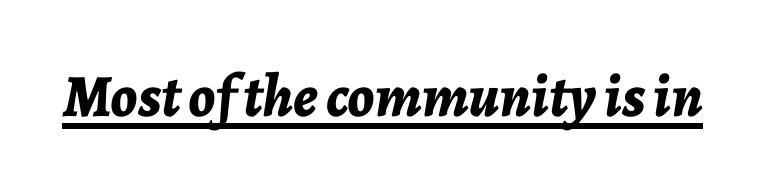
Pretty heavy lettering here — definitely bold. Does extra space separate the letters? No, they use regular spacing. Do the characters align in a grid? No, the font is proportional. This is oblique type, the kind used for emphasis or titles. Notice how a bar underscores the lettering throughout.
